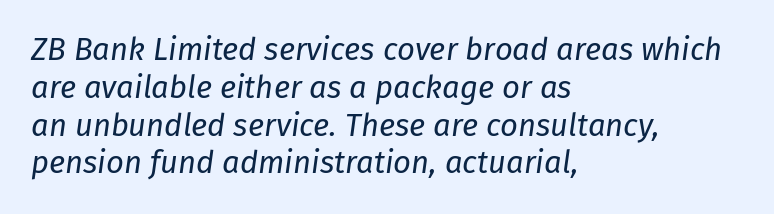
Q: Is the text bold? A: No.
Q: Is the text italic (slanted)? A: Yes, it leans right by about 8 degrees.
Q: Is the text underlined? A: No.
Q: How is the paragraph aligned? A: Left-aligned.
Q: Is the spacing between letters normal or unusually wide? A: Normal.
Q: Width (condensed, normal, or wide)? A: Normal.
Q: Stroke contrast? A: Low.
Q: x-height? A: Medium.
Q: Monospaced? A: No.
